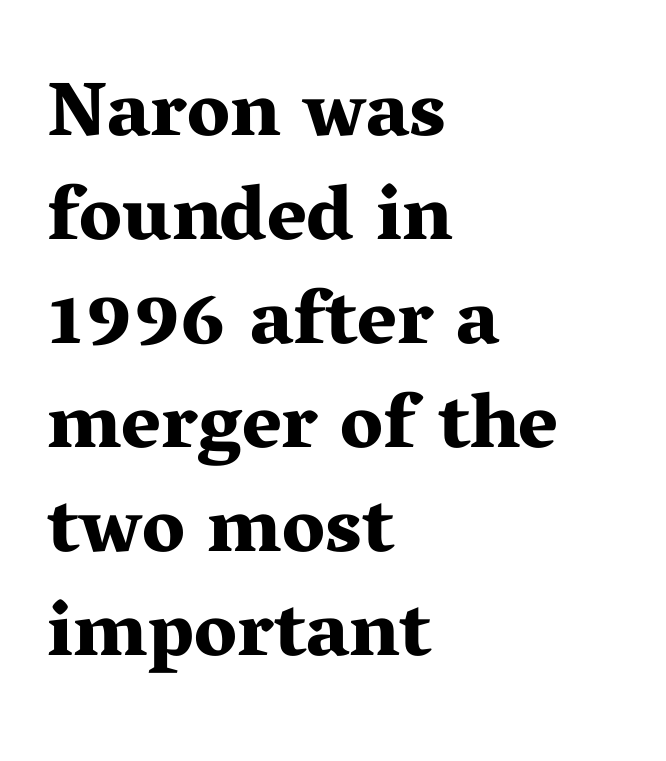
Q: Is the text bold? A: Yes.
Q: Is the text italic (slanted)? A: No, it is upright.
Q: Is the typeface a serif or a sans-serif typeface? A: Serif.
Q: Is the text underlined? A: No.
Q: How is the paragraph aligned? A: Left-aligned.
Q: Is the spacing between letters normal or unusually wide? A: Normal.
Q: Is the spacing between lines tight, normal or loose? A: Normal.
Q: Width (condensed, normal, or wide)? A: Wide.
Q: Stroke contrast? A: Medium.
Q: x-height? A: Medium.
Q: Monospaced? A: No.
